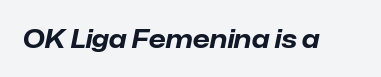
Q: Is the text bold? A: Yes.
Q: Is the text italic (slanted)? A: Yes, it leans right by about 12 degrees.
Q: Is the text underlined? A: No.
Q: Is the spacing between letters normal or unusually wide? A: Normal.
